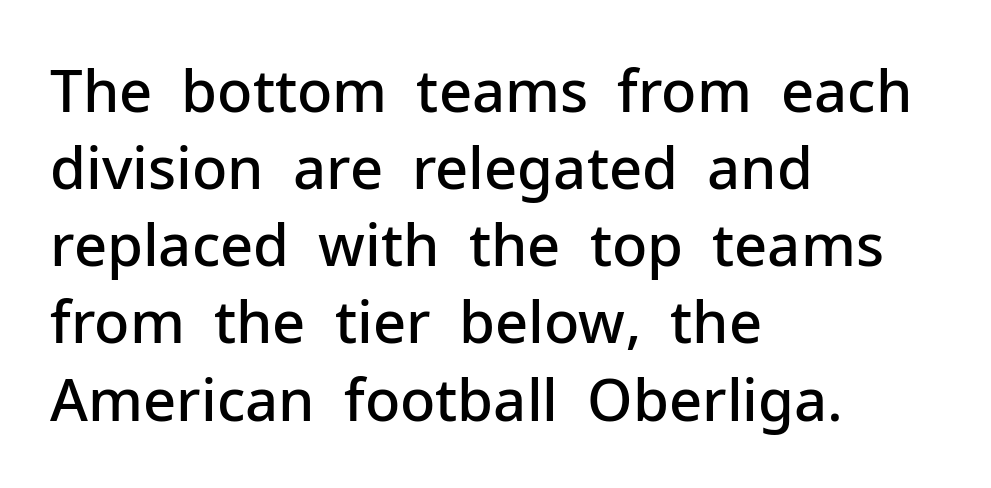
The strip under each line holds only bare page. The font family rendered here belongs to the sans-serif group. Posture: upright roman. Each letter keeps its own natural width here, so spacing adapts to shape. Stems and bowls a touch heavier than normal — semibold. A typesetter would call this leading conventional body-copy spacing.
